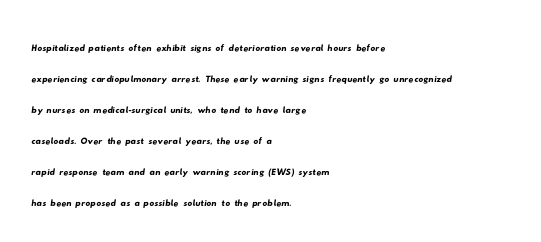
{"underline": "no", "align": "left", "line_spacing": "normal", "line_spacing_ratio": 1.29, "letter_spacing": "normal", "letter_spacing_em": 0.0, "glyph_px": 24}
